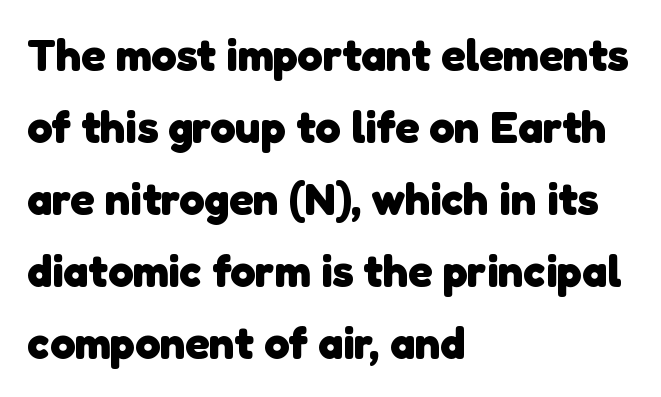
The image shows 45 px heavy sans-serif type; set left-aligned, normal line spacing (1.6x), normal letter spacing, not underlined; low stroke contrast and a medium x-height.
